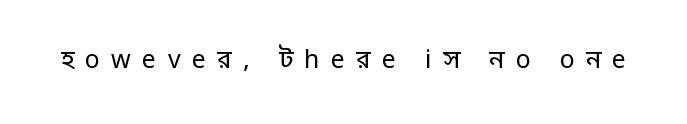
{"italic": "no", "bold": "no", "underline": "no", "letter_spacing": "wide", "letter_spacing_em": 0.45, "glyph_px": 25}
